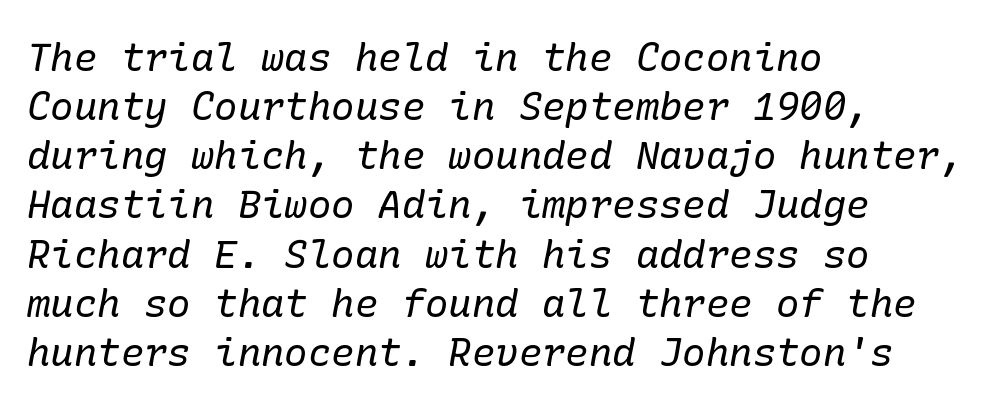
Q: Is the text bold? A: No.
Q: Is the text italic (slanted)? A: Yes, it leans right by about 10 degrees.
Q: Is the typeface a serif or a sans-serif typeface? A: Sans-serif.
Q: Is the text underlined? A: No.
Q: How is the paragraph aligned? A: Left-aligned.
Q: Is the spacing between letters normal or unusually wide? A: Normal.
Q: Is the spacing between lines tight, normal or loose? A: Normal.
Q: Width (condensed, normal, or wide)? A: Normal.
Q: Stroke contrast? A: Low.
Q: x-height? A: Medium.
